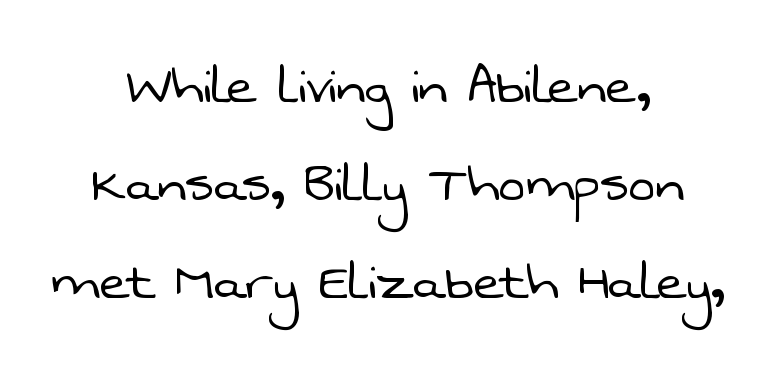
The image shows 64 px light sans-serif type; set centered, normal line spacing (1.53x), normal letter spacing, not underlined; low stroke contrast and a medium x-height.
